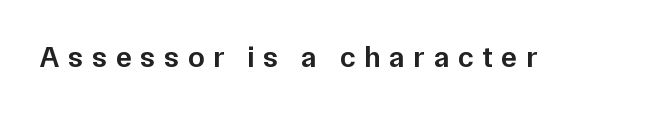
Q: Is the text bold? A: Semi-bold.
Q: Is the text italic (slanted)? A: No, it is upright.
Q: Is the typeface a serif or a sans-serif typeface? A: Sans-serif.
Q: Is the text underlined? A: No.
Q: Is the spacing between letters normal or unusually wide? A: Unusually wide.
Q: Width (condensed, normal, or wide)? A: Normal.
Q: Stroke contrast? A: Low.
Q: x-height? A: Medium.
Q: Monospaced? A: No.
